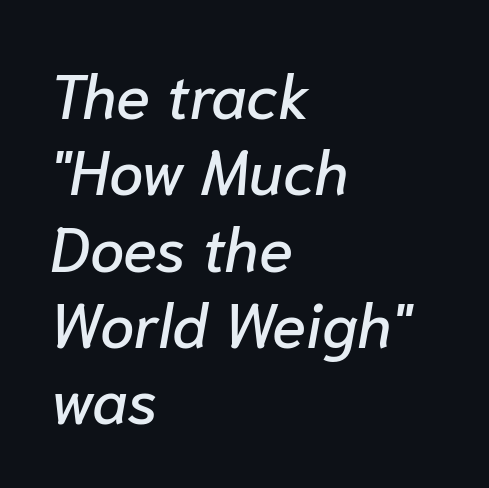
{"italic": "yes", "lean": "right", "slant_degrees": 10, "width": "normal", "stroke_contrast": "low", "x_height": "medium", "monospaced": "no", "underline": "no", "align": "left", "line_spacing_ratio": 1.23, "letter_spacing": "normal", "letter_spacing_em": 0.0, "glyph_px": 62}
